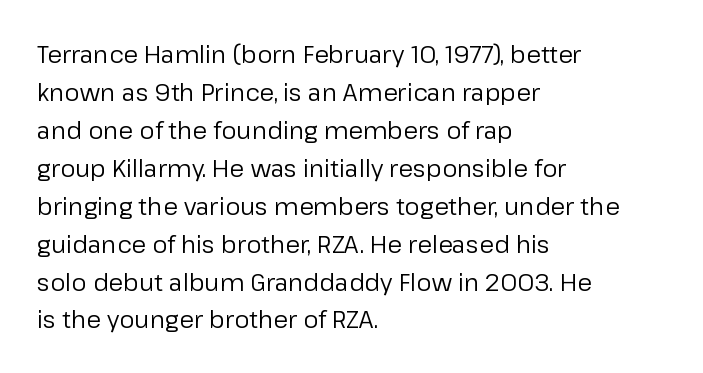
Caption: standard tracking, unaltered. How would I describe the line gaps? Plain and ordinary. Notice how the stems are strictly vertical — no italics here. The typeface has the unassuming heft of standard copy or less. The lines are quadded left.
